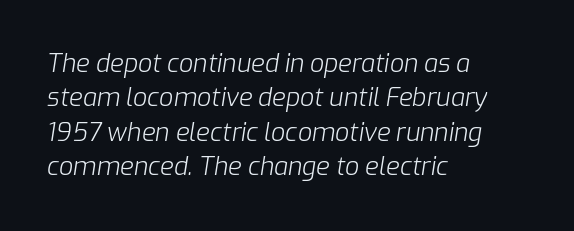
The rendering anchors every line to the left-hand side. Between one letter and the next there's only the usual sliver of space. Tall strokes in this sample are angled rather than plumb. Successive baselines arrive at the customary interval. This reads as an unemphasized weight, regular at the heaviest. Underline: absent.
